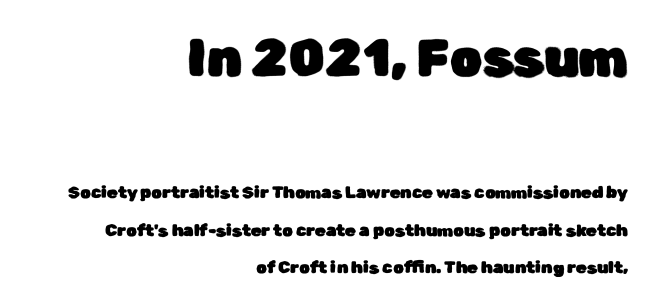
The image shows 52 px sans-serif type, upright; set right-aligned, loose line spacing (2.19x), normal letter spacing, not underlined; the first (top) block is 3.06x larger; low stroke contrast and a medium x-height.
